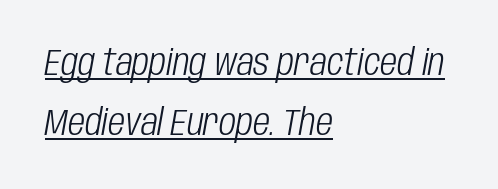
Honestly, the letter spacing is just normal — you wouldn't notice it. What's the leading like? Ordinary, nothing unusual. Do the characters align in a grid? No, the font is proportional. Compared with a typical body face, this is equally light or lighter still. This is oblique type, the kind used for emphasis or titles.
